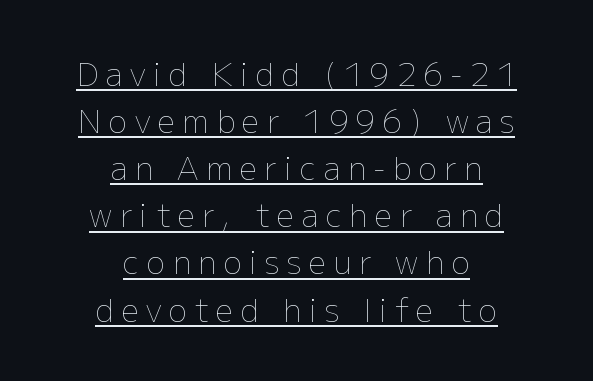
Proportional: the letters do not fall into vertical columns. These lines were composed using upright roman letters. The strokes carry an ordinary text weight at most. Vertical spacing — default. Both edges are ragged and mirror each other, which tells us the setting is centered.
